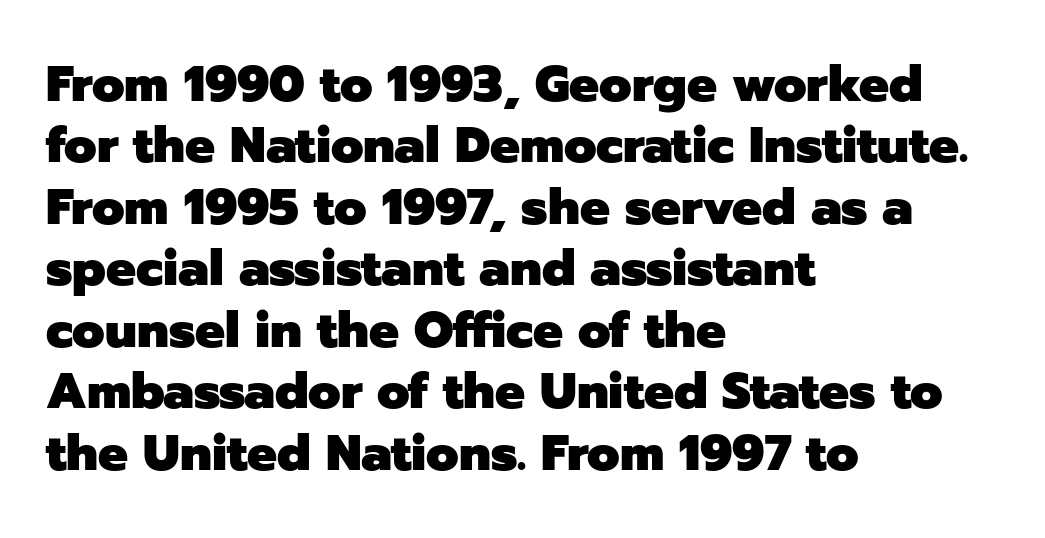
{"serif": "no", "italic": "no", "bold": "yes", "weight": "heavy", "width": "normal", "stroke_contrast": "low", "x_height": "medium", "monospaced": "no", "underline": "no", "align": "left", "line_spacing_ratio": 1.23, "letter_spacing": "normal", "letter_spacing_em": 0.0, "glyph_px": 50}
